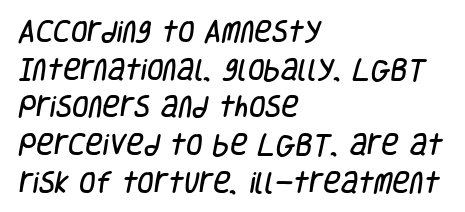
Each new line begins a customary step beneath the previous one. The tracking reads as untouched default to a designer's eye. The passage is arranged the way most books set body copy — flush left. This rendering features lettering with no underline.
